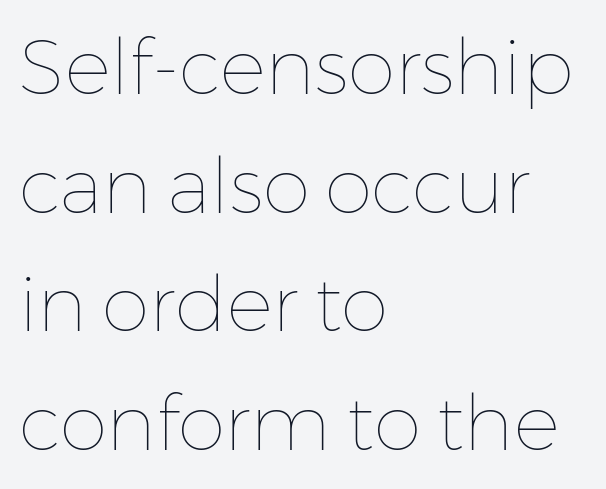
{"italic": "no", "bold": "no", "weight": "thin", "width": "normal", "stroke_contrast": "low", "x_height": "medium", "monospaced": "no", "underline": "no", "align": "left", "line_spacing": "normal", "line_spacing_ratio": 1.54, "letter_spacing": "normal", "letter_spacing_em": 0.0, "glyph_px": 77}
